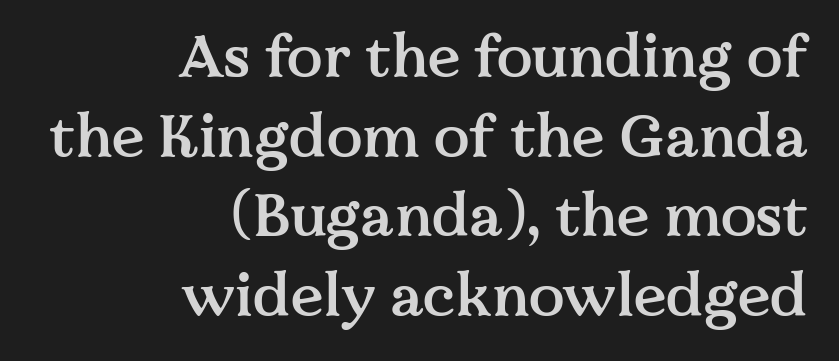
A bare baseline throughout the passage. Typeset ragged left — the right edge is the straight one. Note: serifs present on the glyphs. The axis of the letterforms is exactly vertical. Looks like regular typesetting: each glyph gets only the width it needs. Leading: standard.
